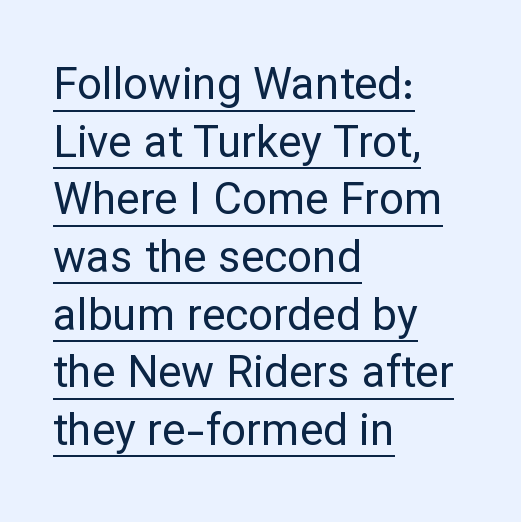
{"serif": "no", "italic": "no", "bold": "no", "weight": "regular", "width": "normal", "stroke_contrast": "low", "x_height": "medium", "monospaced": "no", "underline": "yes", "align": "left", "line_spacing": "normal", "line_spacing_ratio": 1.31, "letter_spacing": "normal", "letter_spacing_em": 0.0, "glyph_px": 44}
